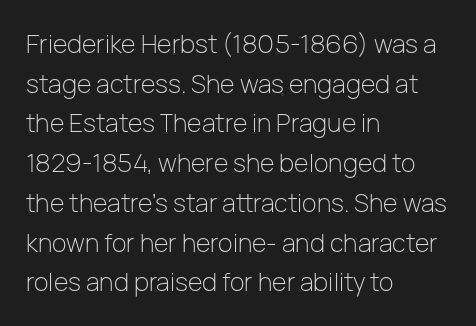
No italicization has been applied; the sample stays upright. Which margin do the lines hug? The left one — the right edge is uneven. Interline gaps are of average width in this sample. Descender tails drop into unmarked territory.
